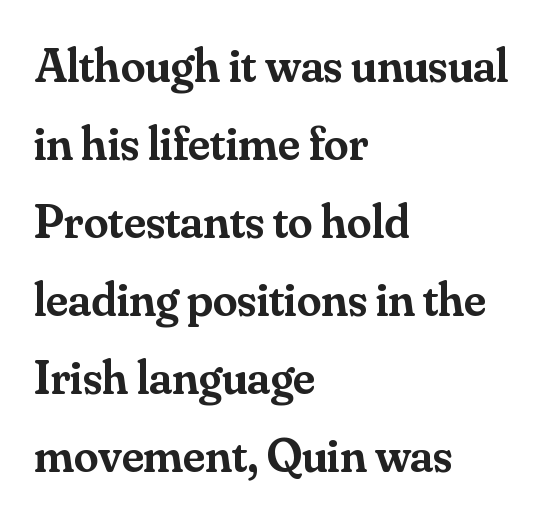
{"serif": "yes", "italic": "no", "bold": "semi", "weight": "semibold", "width": "normal", "stroke_contrast": "medium", "x_height": "small", "monospaced": "no", "underline": "no", "align": "left", "line_spacing": "normal", "line_spacing_ratio": 1.59, "letter_spacing": "normal", "letter_spacing_em": 0.0, "glyph_px": 49}
